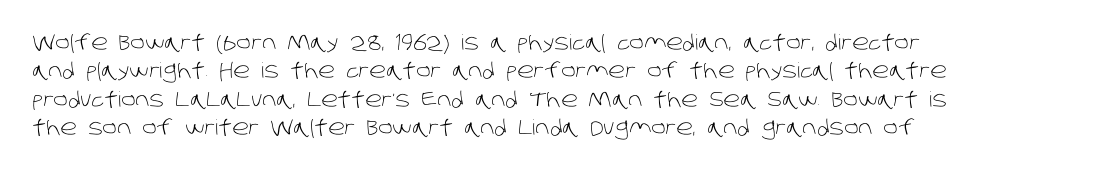
Q: Is the text bold? A: No.
Q: Is the text underlined? A: No.
Q: How is the paragraph aligned? A: Left-aligned.
Q: Is the spacing between letters normal or unusually wide? A: Normal.
Q: Is the spacing between lines tight, normal or loose? A: Normal.
